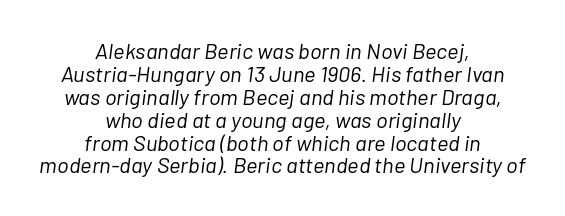
What stands out about the letter spacing? Nothing — it is the standard amount. Quick note: underline off. The font sits on the lighter half of the weight spectrum, regular included. Regarding leading, the lines here are crowded together. Style check: oblique. These lines stack symmetrically, like a column narrowing and widening about its center.
